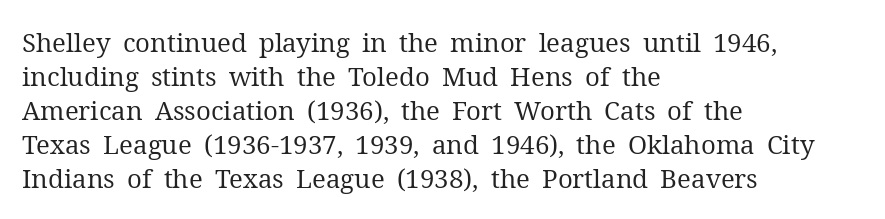
{"italic": "no", "bold": "no", "underline": "no", "align": "left", "line_spacing": "normal", "line_spacing_ratio": 1.31, "letter_spacing": "normal", "letter_spacing_em": 0.0, "glyph_px": 26}
